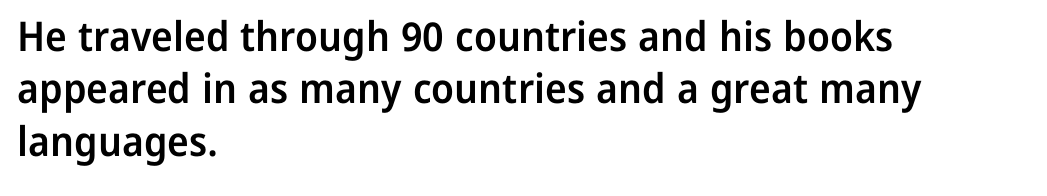
Q: Is the text bold? A: Semi-bold.
Q: Is the text italic (slanted)? A: No, it is upright.
Q: Is the typeface a serif or a sans-serif typeface? A: Sans-serif.
Q: Is the text underlined? A: No.
Q: How is the paragraph aligned? A: Left-aligned.
Q: Is the spacing between letters normal or unusually wide? A: Normal.
Q: Is the spacing between lines tight, normal or loose? A: Normal.
Q: Width (condensed, normal, or wide)? A: Normal.
Q: Stroke contrast? A: Low.
Q: x-height? A: Medium.
Q: Monospaced? A: No.
